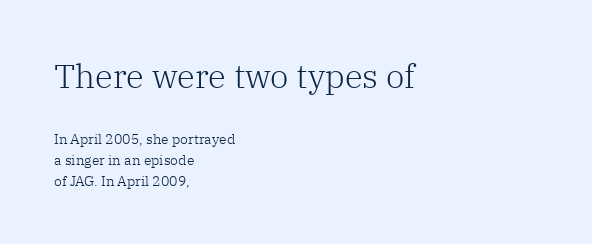
{"serif": "yes", "italic": "no", "bold": "no", "weight": "light", "width": "normal", "stroke_contrast": "low", "x_height": "medium", "monospaced": "no", "underline": "no", "align": "left", "line_spacing": "normal", "line_spacing_ratio": 1.48, "letter_spacing": "normal", "letter_spacing_em": 0.0, "larger_block": "first", "size_ratio": 2.36, "glyph_px": 33}
